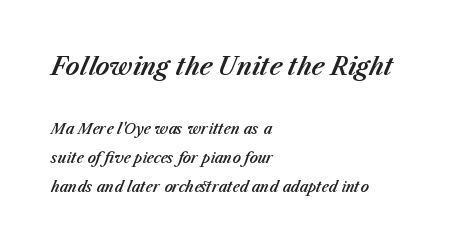
The image shows 24 px text type, italic (leaning right); set left-aligned, loose line spacing (2.07x), normal letter spacing, not underlined; the first (top) block is 1.71x larger.
